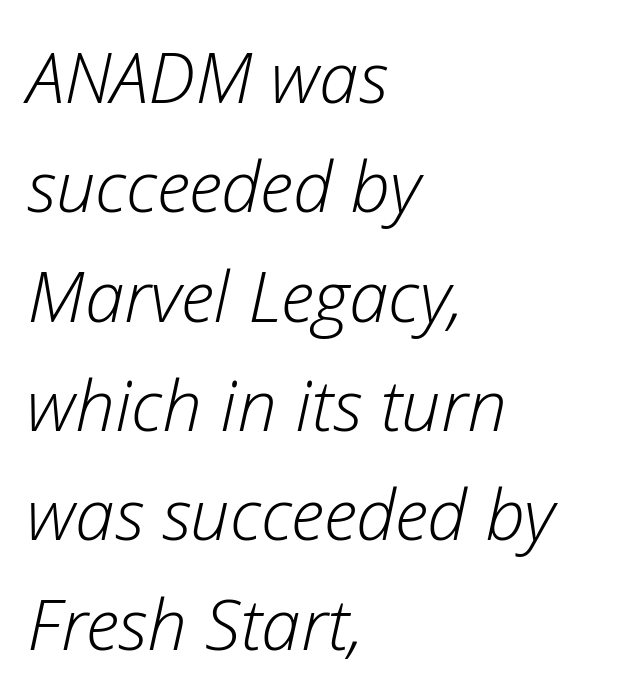
The image shows 71 px light type, italic (leaning right); set left-aligned, normal line spacing (1.54x), normal letter spacing, not underlined; low stroke contrast and a medium x-height.
